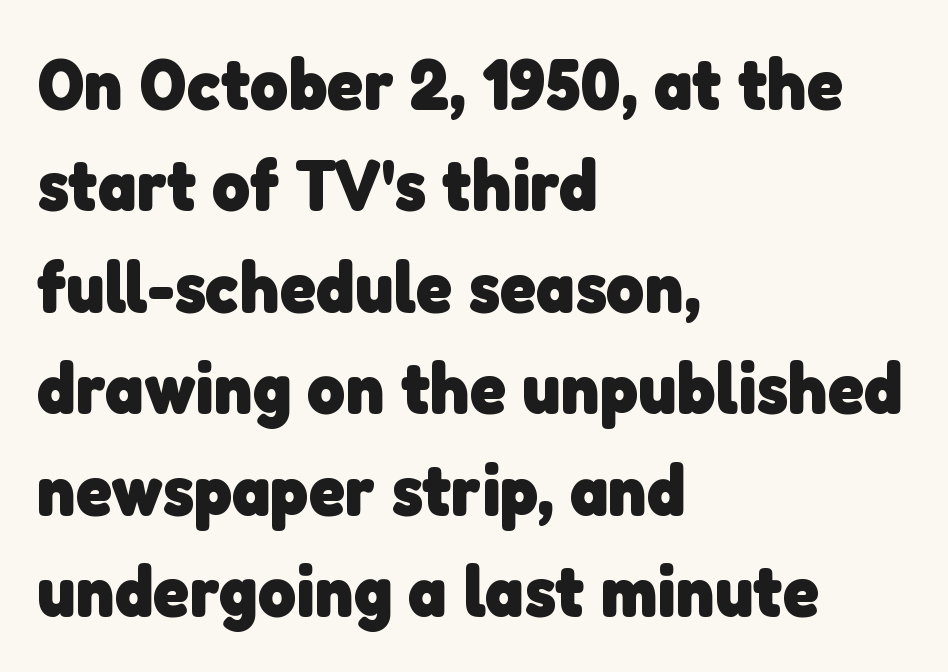
Proportional: the letters do not fall into vertical columns. A normal amount of white space separates one row of letters from the next. Does the copy run flush right? No — it runs flush left. Between one letter and the next there's only the usual sliver of space.
